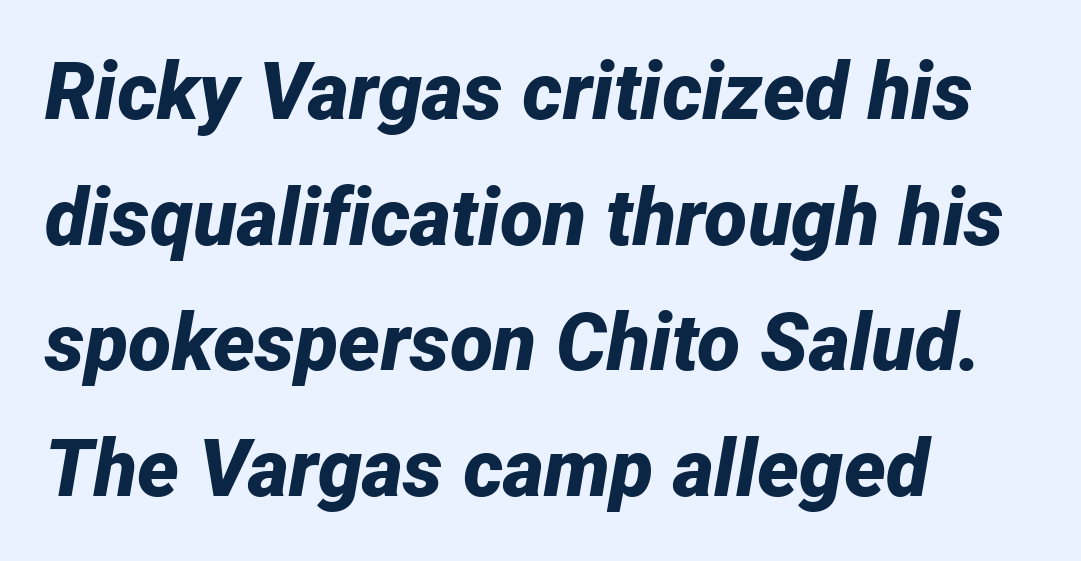
Q: Is the text bold? A: Yes.
Q: Is the text italic (slanted)? A: Yes, it leans right by about 12 degrees.
Q: Is the text underlined? A: No.
Q: How is the paragraph aligned? A: Left-aligned.
Q: Is the spacing between letters normal or unusually wide? A: Normal.
Q: Is the spacing between lines tight, normal or loose? A: Normal.
Q: Width (condensed, normal, or wide)? A: Normal.
Q: Stroke contrast? A: Low.
Q: x-height? A: Medium.
Q: Monospaced? A: No.
